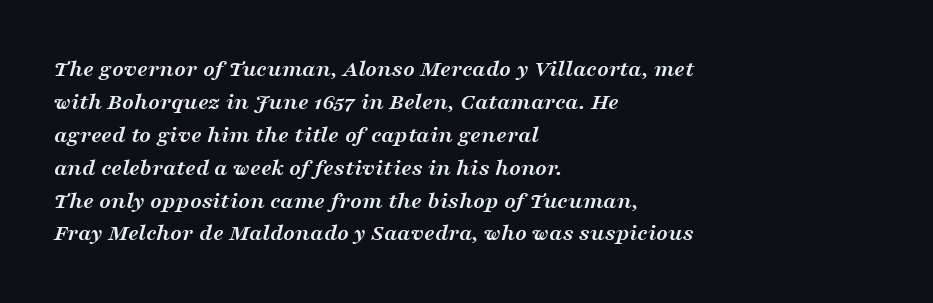
Q: Is the text bold? A: Yes.
Q: Is the text italic (slanted)? A: Yes, it leans right by about 16 degrees.
Q: Is the text underlined? A: No.
Q: How is the paragraph aligned? A: Left-aligned.
Q: Is the spacing between letters normal or unusually wide? A: Normal.
Q: Is the spacing between lines tight, normal or loose? A: Normal.
